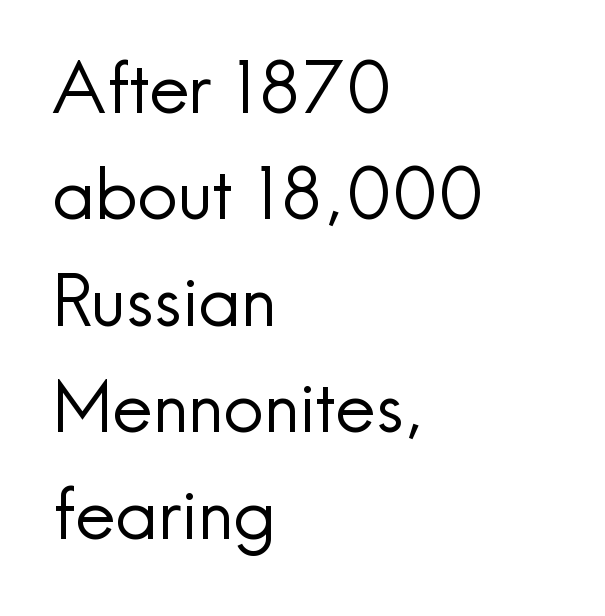
The image shows 71 px regular-weight sans-serif type, upright; set left-aligned, normal line spacing (1.5x), normal letter spacing, not underlined; a small x-height.
